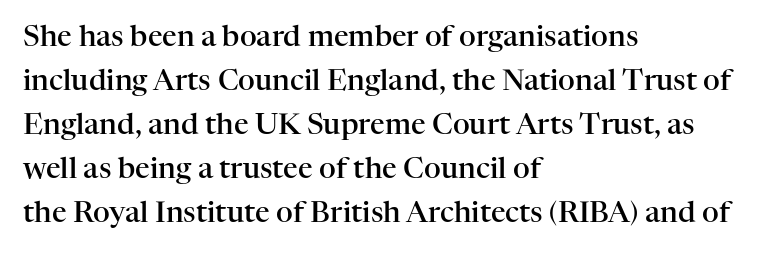
Q: Is the text bold? A: Semi-bold.
Q: Is the text italic (slanted)? A: No, it is upright.
Q: Is the typeface a serif or a sans-serif typeface? A: Serif.
Q: Is the text underlined? A: No.
Q: How is the paragraph aligned? A: Left-aligned.
Q: Is the spacing between letters normal or unusually wide? A: Normal.
Q: Is the spacing between lines tight, normal or loose? A: Normal.
Q: Width (condensed, normal, or wide)? A: Normal.
Q: Stroke contrast? A: High.
Q: x-height? A: Medium.
Q: Monospaced? A: No.
